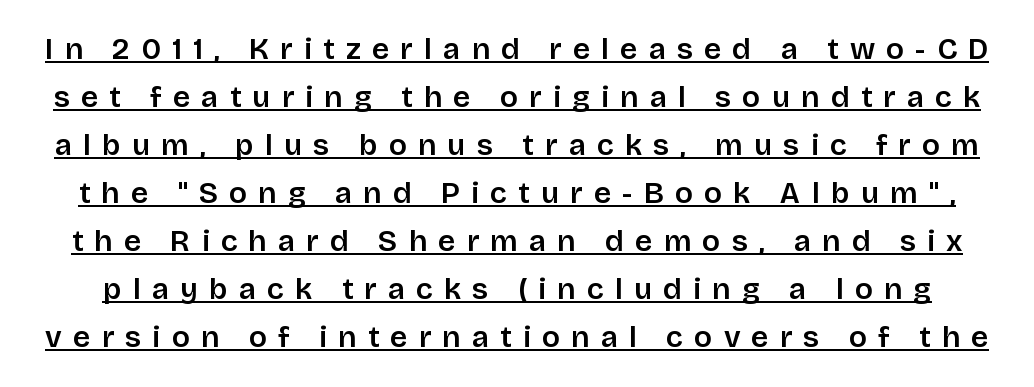
In terms of letterform style, serifs are entirely absent. Varying glyph widths throughout — classic text-font behaviour. This is the in-between weight designers call semibold or demi. These lines sit exactly where default settings would place them. This sample carries an underscore along the baseline area.
